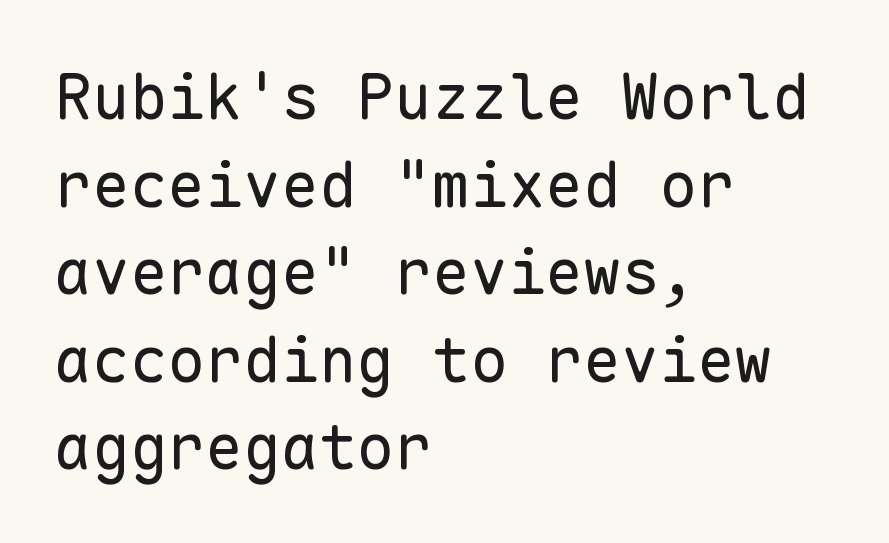
You can tell it's not italic because the verticals are truly vertical. Evenly set lines give the paragraph a standard silhouette. Fixed-width glyphs throughout — classic coding-font behaviour. Students, note that the glyphs here touch the page at normal intervals. Each stroke keeps to a modest, everyday thickness or less.
